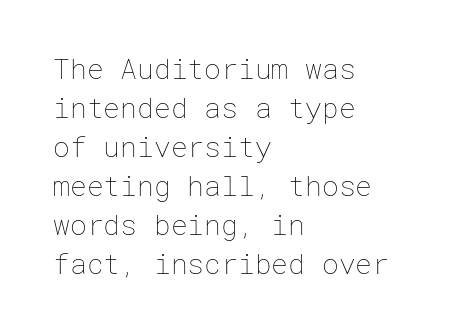
Q: Is the text bold? A: No.
Q: Is the text italic (slanted)? A: No, it is upright.
Q: Is the text underlined? A: No.
Q: How is the paragraph aligned? A: Left-aligned.
Q: Is the spacing between letters normal or unusually wide? A: Normal.
Q: Is the spacing between lines tight, normal or loose? A: Normal.
Q: Width (condensed, normal, or wide)? A: Normal.
Q: Stroke contrast? A: Low.
Q: x-height? A: Medium.
